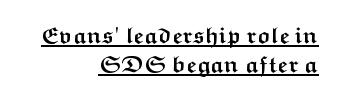
Leading: standard. Nobody touched the tracking dial on this one. Quick note: not italic, upright. Which margin do the lines hug? The right one — the left edge is uneven. Glance below the letters and you will spot a drawn line.
